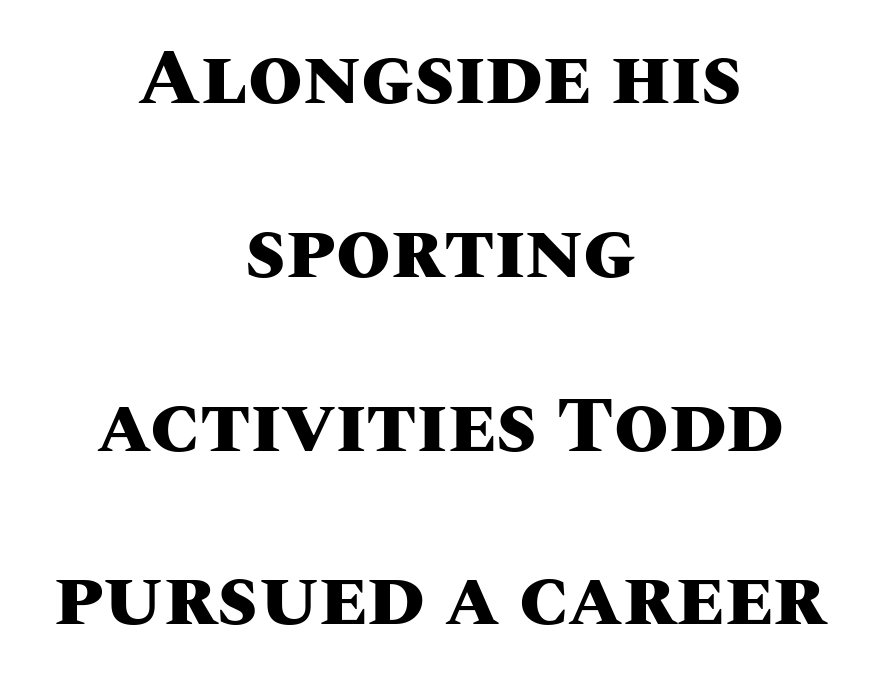
Q: Is the text bold? A: Yes.
Q: Is the text italic (slanted)? A: No, it is upright.
Q: Is the text underlined? A: No.
Q: How is the paragraph aligned? A: Centered.
Q: Is the spacing between letters normal or unusually wide? A: Normal.
Q: Is the spacing between lines tight, normal or loose? A: Loose.
Q: Width (condensed, normal, or wide)? A: Normal.
Q: Stroke contrast? A: Medium.
Q: x-height? A: Large.
Q: Monospaced? A: No.
